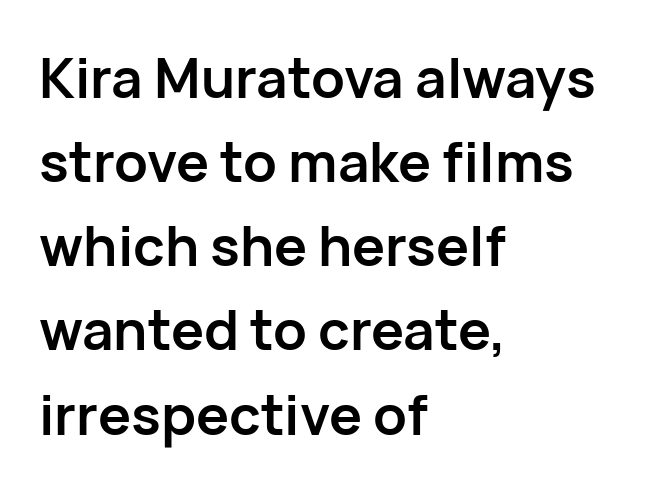
Q: Is the text bold? A: Yes.
Q: Is the text italic (slanted)? A: No, it is upright.
Q: Is the typeface a serif or a sans-serif typeface? A: Sans-serif.
Q: Is the text underlined? A: No.
Q: How is the paragraph aligned? A: Left-aligned.
Q: Is the spacing between letters normal or unusually wide? A: Normal.
Q: Is the spacing between lines tight, normal or loose? A: Normal.
Q: Width (condensed, normal, or wide)? A: Normal.
Q: Stroke contrast? A: Low.
Q: x-height? A: Medium.
Q: Monospaced? A: No.
